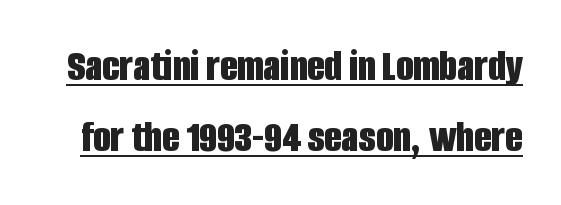
{"serif": "no", "italic": "no", "bold": "yes", "weight": "bold", "width": "condensed", "stroke_contrast": "low", "x_height": "large", "monospaced": "no", "underline": "yes", "line_spacing": "normal", "line_spacing_ratio": 1.58, "letter_spacing": "normal", "letter_spacing_em": 0.0, "glyph_px": 45}
